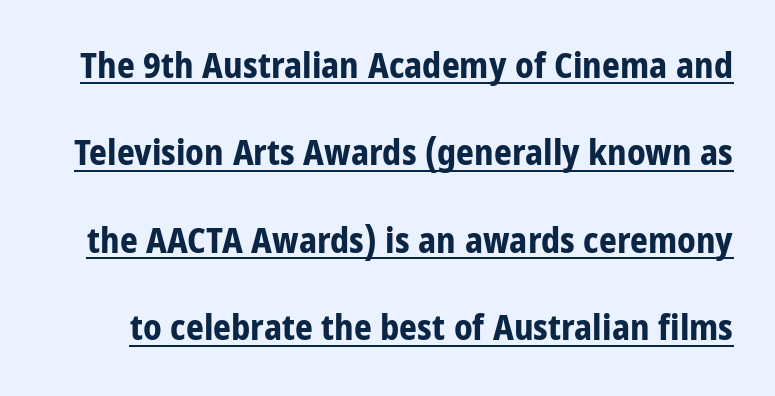
Q: Is the text bold? A: Yes.
Q: Is the text italic (slanted)? A: No, it is upright.
Q: Is the typeface a serif or a sans-serif typeface? A: Sans-serif.
Q: Is the text underlined? A: Yes.
Q: Is the spacing between letters normal or unusually wide? A: Normal.
Q: Is the spacing between lines tight, normal or loose? A: Loose.
Q: Width (condensed, normal, or wide)? A: Condensed.
Q: Stroke contrast? A: Low.
Q: x-height? A: Large.
Q: Monospaced? A: No.
